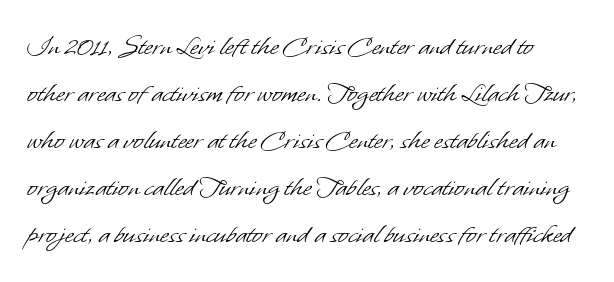
The image shows 30 px light sans-serif type; set normal line spacing (1.57x), normal letter spacing, not underlined; low stroke contrast and a small x-height.
